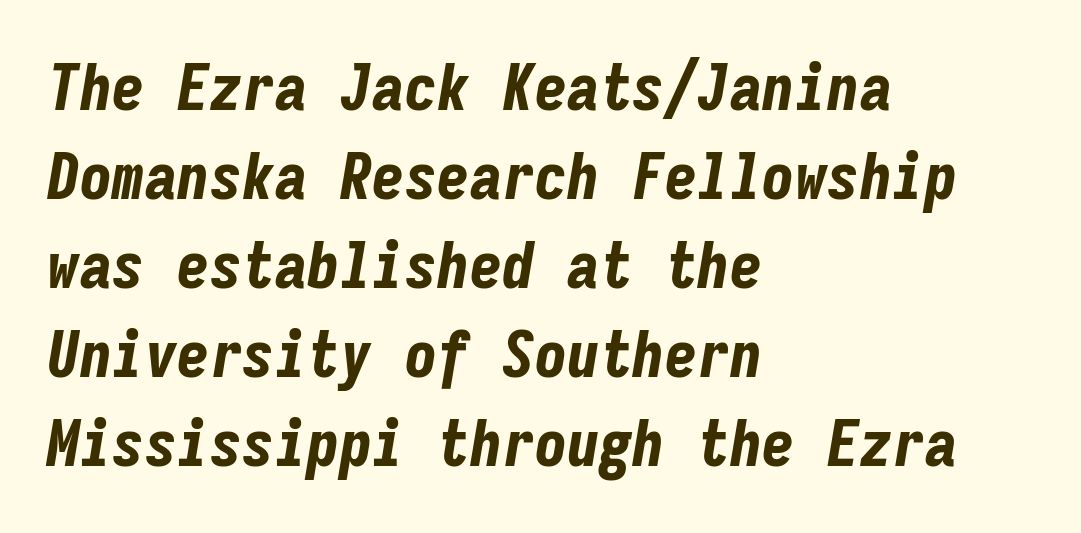
Q: Is the text bold? A: Yes.
Q: Is the text italic (slanted)? A: Yes, it leans right by about 9 degrees.
Q: Is the text underlined? A: No.
Q: How is the paragraph aligned? A: Left-aligned.
Q: Is the spacing between letters normal or unusually wide? A: Normal.
Q: Is the spacing between lines tight, normal or loose? A: Normal.
Q: Width (condensed, normal, or wide)? A: Condensed.
Q: Stroke contrast? A: Low.
Q: x-height? A: Medium.
Q: Monospaced? A: Yes.
